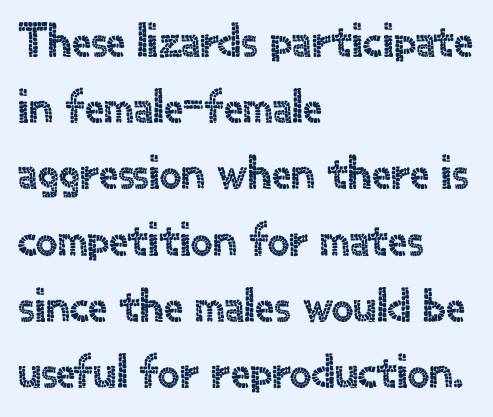
The image shows 48 px sans-serif type, upright; set left-aligned, normal line spacing (1.38x), normal letter spacing, not underlined; a small x-height.
